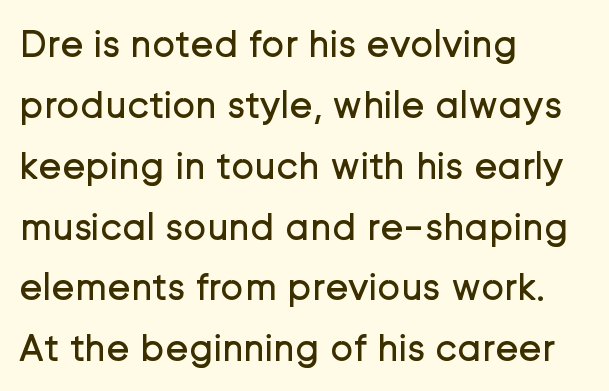
{"serif": "no", "italic": "no", "bold": "no", "weight": "regular", "width": "normal", "stroke_contrast": "low", "x_height": "medium", "monospaced": "no", "underline": "no", "align": "left", "line_spacing": "normal", "line_spacing_ratio": 1.56, "letter_spacing": "normal", "letter_spacing_em": 0.0, "glyph_px": 39}
